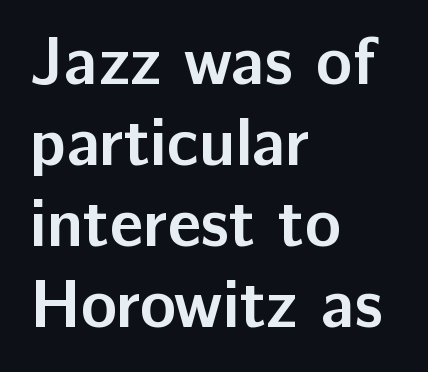
Honestly, there is no underline to notice here at all. Is the letter spacing exaggerated? No — it looks like the ordinary default. Every character sits straight up, as roman type does. The letters are bold, with thick, heavy strokes.
